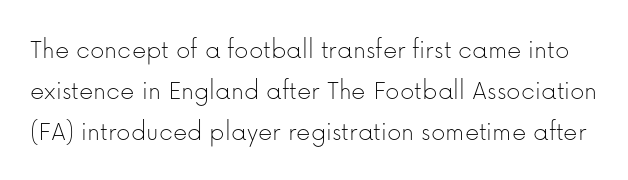
If you drew a line through each stem, it would be perfectly vertical. Anything drawn beneath the words? Only blank space. What kind of face is this? One without serifs — a sans. Ink coverage per letter is moderate at most. These lines are rendered in a variable-pitch font. The tracking reads as untouched default to a designer's eye.
